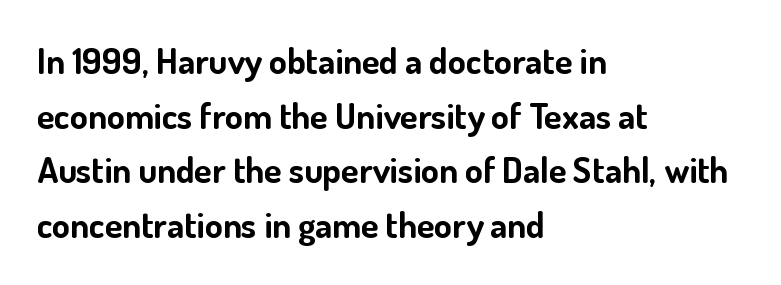
The image shows 36 px bold sans-serif type, upright; set left-aligned, normal line spacing (1.52x), normal letter spacing, not underlined; low stroke contrast and a small x-height.
